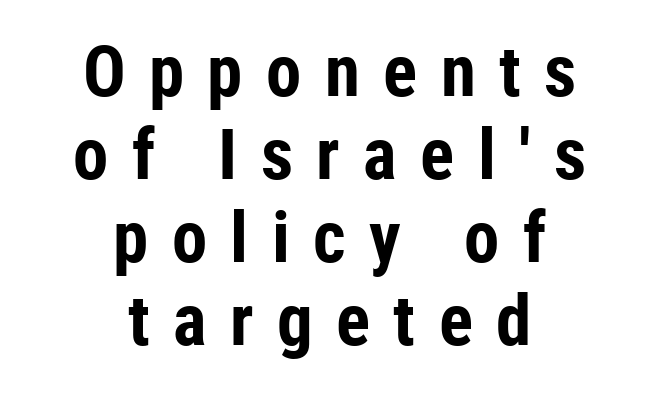
Q: Is the text bold? A: Yes.
Q: Is the text italic (slanted)? A: No, it is upright.
Q: Is the typeface a serif or a sans-serif typeface? A: Sans-serif.
Q: Is the text underlined? A: No.
Q: How is the paragraph aligned? A: Centered.
Q: Is the spacing between letters normal or unusually wide? A: Unusually wide.
Q: Width (condensed, normal, or wide)? A: Condensed.
Q: Stroke contrast? A: Low.
Q: x-height? A: Medium.
Q: Monospaced? A: No.
